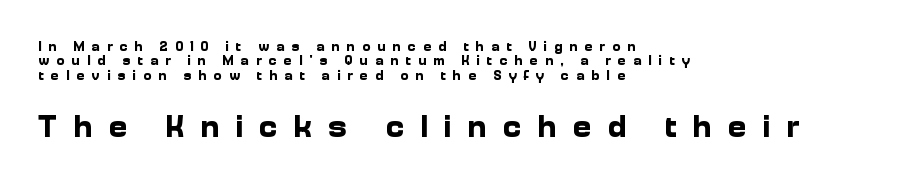
{"serif": "no", "italic": "no", "bold": "yes", "weight": "bold", "width": "normal", "stroke_contrast": "low", "x_height": "medium", "monospaced": "no", "underline": "no", "align": "left", "line_spacing": "tight", "line_spacing_ratio": 1.03, "letter_spacing": "wide", "letter_spacing_em": 0.49, "larger_block": "second", "size_ratio": 2.29, "glyph_px": 32}
